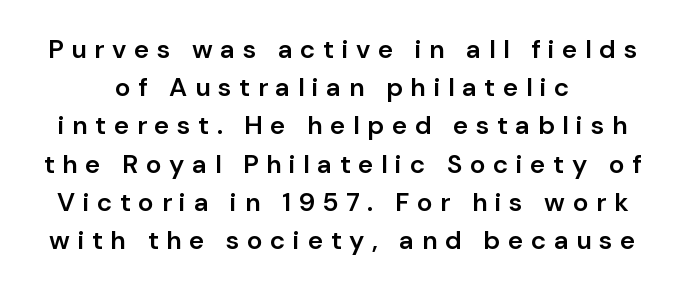
Q: Is the text bold? A: Semi-bold.
Q: Is the text italic (slanted)? A: No, it is upright.
Q: Is the text underlined? A: No.
Q: Is the spacing between letters normal or unusually wide? A: Unusually wide.
Q: Is the spacing between lines tight, normal or loose? A: Normal.
